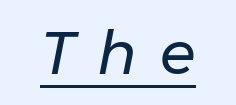
Tracking here is generous; glyphs stand well apart from one another. Quick note: underline on. Is this a heavy cut? Hardly; it is regular or lighter. Tall strokes in this sample are angled rather than plumb. Looks like regular typesetting: each glyph gets only the width it needs.
